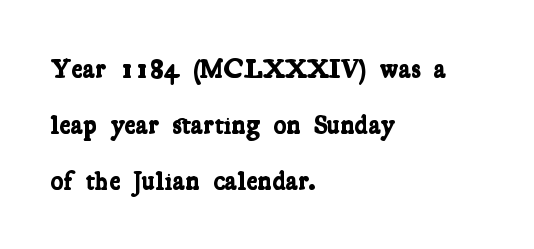
Q: Is the text bold? A: Yes.
Q: Is the text underlined? A: No.
Q: How is the paragraph aligned? A: Left-aligned.
Q: Is the spacing between letters normal or unusually wide? A: Normal.
Q: Is the spacing between lines tight, normal or loose? A: Loose.
